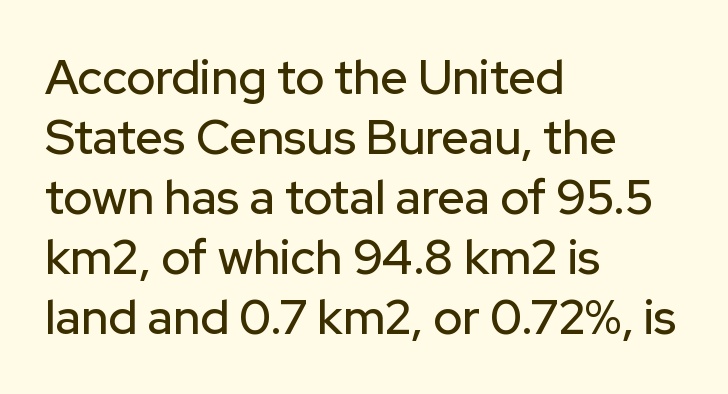
Q: Is the text italic (slanted)? A: No, it is upright.
Q: Is the typeface a serif or a sans-serif typeface? A: Sans-serif.
Q: Is the text underlined? A: No.
Q: How is the paragraph aligned? A: Left-aligned.
Q: Is the spacing between letters normal or unusually wide? A: Normal.
Q: Is the spacing between lines tight, normal or loose? A: Normal.
Q: Width (condensed, normal, or wide)? A: Normal.
Q: Stroke contrast? A: Low.
Q: x-height? A: Medium.
Q: Monospaced? A: No.
